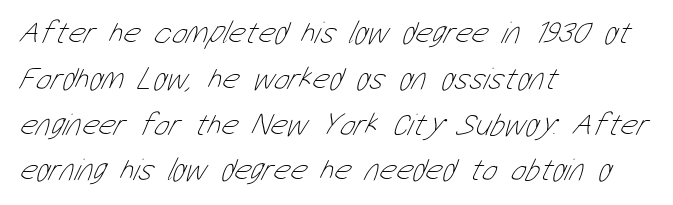
The image shows 32 px thin, condensed type; set left-aligned, normal line spacing (1.43x), normal letter spacing, not underlined; low stroke contrast and a medium x-height.
